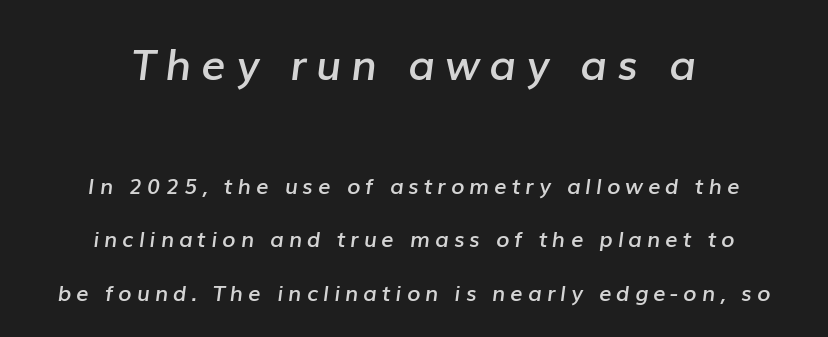
The image shows 43 px semibold type, italic (leaning right); set centered, loose line spacing (2.43x), unusually wide letter spacing (+0.22 em), not underlined; the first (top) block is 1.95x larger; low stroke contrast and a medium x-height.
